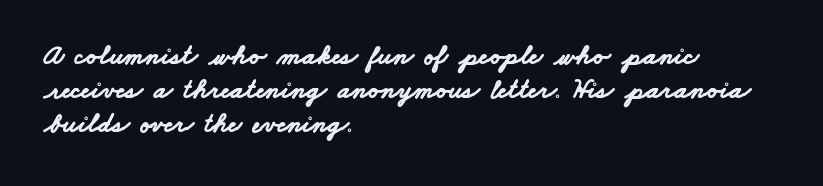
The image shows 28 px bold, wide sans-serif type; set left-aligned, line spacing 1.22x, normal letter spacing, not underlined; low stroke contrast and a small x-height.
